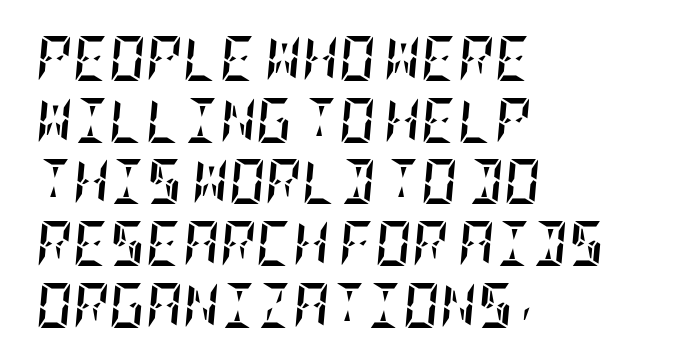
Q: Is the text bold? A: Yes.
Q: Is the text italic (slanted)? A: Yes, it leans right by about 5 degrees.
Q: Is the text underlined? A: No.
Q: How is the paragraph aligned? A: Left-aligned.
Q: Is the spacing between letters normal or unusually wide? A: Normal.
Q: Is the spacing between lines tight, normal or loose? A: Normal.
Q: Width (condensed, normal, or wide)? A: Condensed.
Q: Stroke contrast? A: Low.
Q: x-height? A: Large.
